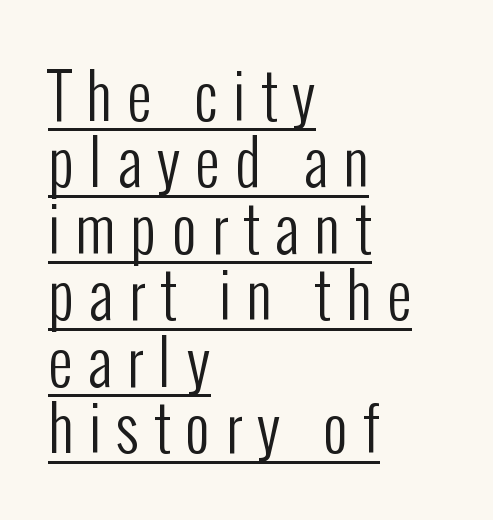
Q: Is the text bold? A: No.
Q: Is the text italic (slanted)? A: No, it is upright.
Q: Is the typeface a serif or a sans-serif typeface? A: Sans-serif.
Q: Is the text underlined? A: Yes.
Q: How is the paragraph aligned? A: Left-aligned.
Q: Is the spacing between letters normal or unusually wide? A: Unusually wide.
Q: Is the spacing between lines tight, normal or loose? A: Tight.
Q: Width (condensed, normal, or wide)? A: Condensed.
Q: Stroke contrast? A: Low.
Q: x-height? A: Medium.
Q: Monospaced? A: No.
